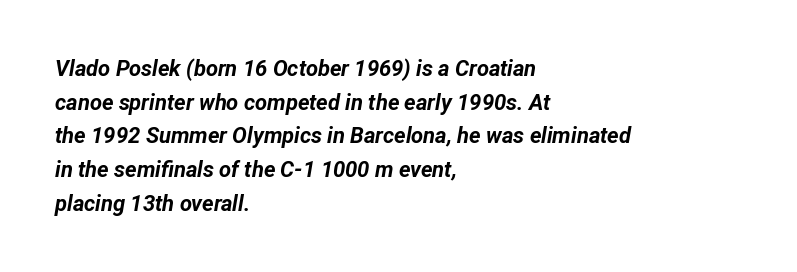
Q: Is the text bold? A: Yes.
Q: Is the text italic (slanted)? A: Yes, it leans right by about 12 degrees.
Q: Is the text underlined? A: No.
Q: How is the paragraph aligned? A: Left-aligned.
Q: Is the spacing between letters normal or unusually wide? A: Normal.
Q: Is the spacing between lines tight, normal or loose? A: Normal.
